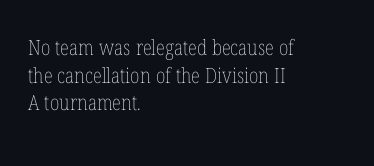
Every stem runs plumb, perpendicular to the baseline. Leftover space on each line is placed entirely after the last word. Check the space under the baseline: it is left empty. This reads as an unemphasized weight, regular at the heaviest. Caption: standard tracking, unaltered.
